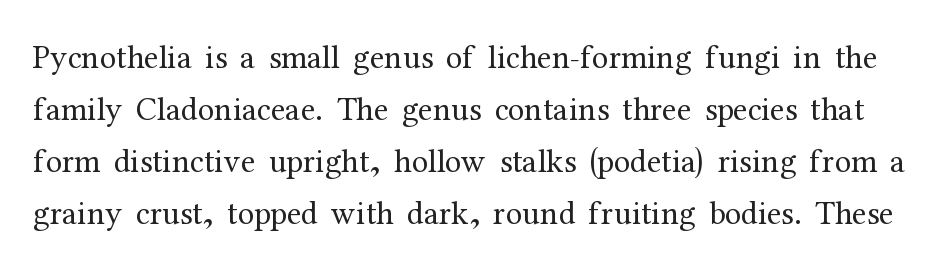
Q: Is the text bold? A: No.
Q: Is the text italic (slanted)? A: No, it is upright.
Q: Is the typeface a serif or a sans-serif typeface? A: Serif.
Q: Is the text underlined? A: No.
Q: Is the spacing between letters normal or unusually wide? A: Normal.
Q: Is the spacing between lines tight, normal or loose? A: Normal.
Q: Width (condensed, normal, or wide)? A: Normal.
Q: Stroke contrast? A: Medium.
Q: x-height? A: Medium.
Q: Monospaced? A: No.
